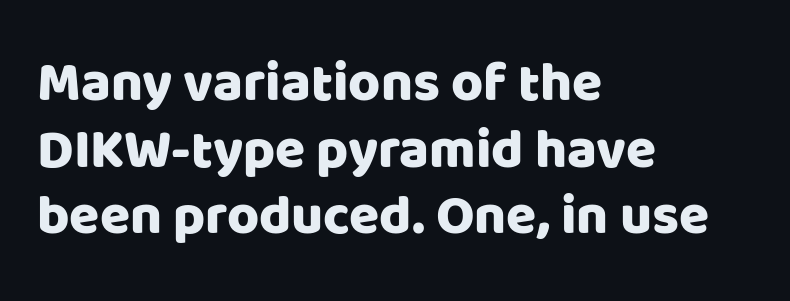
Q: Is the text italic (slanted)? A: No, it is upright.
Q: Is the typeface a serif or a sans-serif typeface? A: Sans-serif.
Q: Is the text underlined? A: No.
Q: How is the paragraph aligned? A: Left-aligned.
Q: Is the spacing between letters normal or unusually wide? A: Normal.
Q: Width (condensed, normal, or wide)? A: Normal.
Q: Stroke contrast? A: Low.
Q: x-height? A: Large.
Q: Monospaced? A: No.
